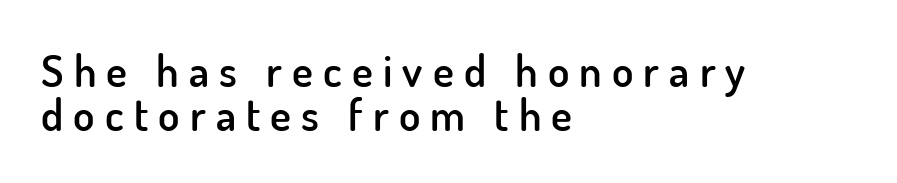
Q: Is the text bold? A: Semi-bold.
Q: Is the text italic (slanted)? A: No, it is upright.
Q: Is the typeface a serif or a sans-serif typeface? A: Sans-serif.
Q: Is the text underlined? A: No.
Q: How is the paragraph aligned? A: Left-aligned.
Q: Is the spacing between letters normal or unusually wide? A: Unusually wide.
Q: Is the spacing between lines tight, normal or loose? A: Tight.
Q: Width (condensed, normal, or wide)? A: Normal.
Q: Stroke contrast? A: Low.
Q: x-height? A: Small.
Q: Monospaced? A: No.
